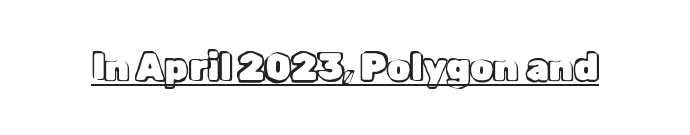
Q: Is the text italic (slanted)? A: No, it is upright.
Q: Is the text underlined? A: Yes.
Q: Is the spacing between letters normal or unusually wide? A: Normal.
Q: Width (condensed, normal, or wide)? A: Normal.
Q: x-height? A: Medium.
Q: Monospaced? A: No.
